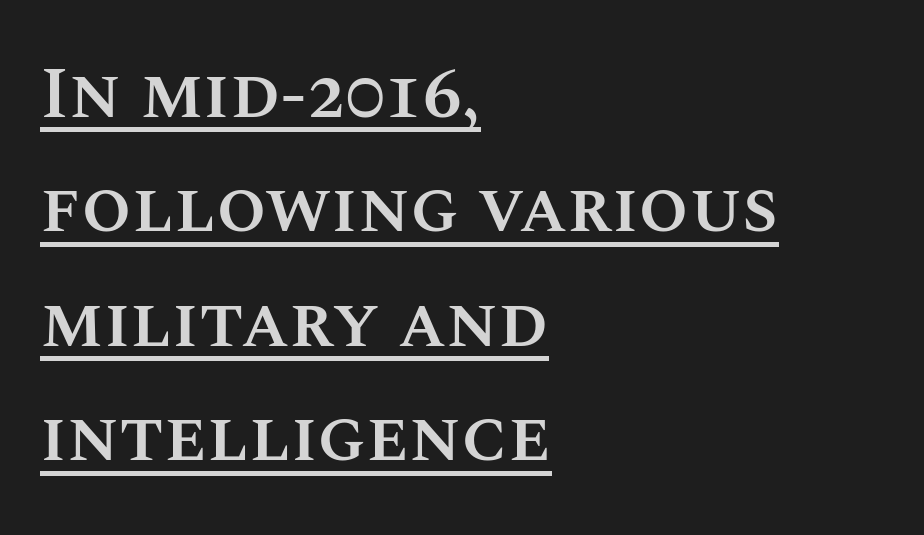
Q: Is the text bold? A: Semi-bold.
Q: Is the text italic (slanted)? A: No, it is upright.
Q: Is the text underlined? A: Yes.
Q: How is the paragraph aligned? A: Left-aligned.
Q: Is the spacing between letters normal or unusually wide? A: Normal.
Q: Is the spacing between lines tight, normal or loose? A: Normal.
Q: Width (condensed, normal, or wide)? A: Normal.
Q: Stroke contrast? A: Medium.
Q: x-height? A: Large.
Q: Monospaced? A: No.
